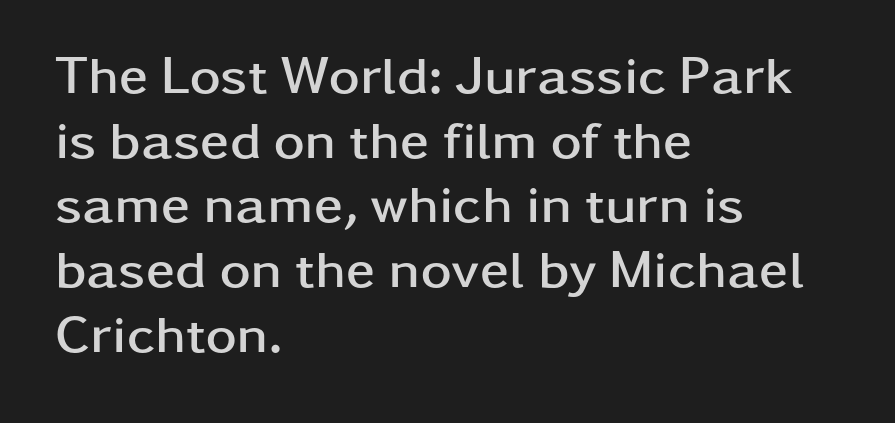
Q: Is the text bold? A: Yes.
Q: Is the text italic (slanted)? A: No, it is upright.
Q: Is the typeface a serif or a sans-serif typeface? A: Sans-serif.
Q: Is the text underlined? A: No.
Q: How is the paragraph aligned? A: Left-aligned.
Q: Is the spacing between letters normal or unusually wide? A: Normal.
Q: Width (condensed, normal, or wide)? A: Wide.
Q: Stroke contrast? A: Low.
Q: x-height? A: Medium.
Q: Monospaced? A: No.
